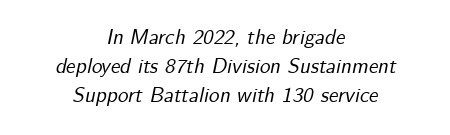
The image shows 21 px text type, italic (leaning right); set centered, normal line spacing (1.39x), normal letter spacing, not underlined.
